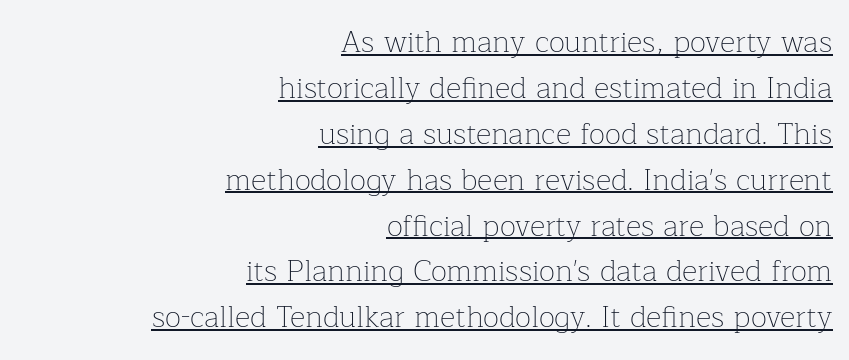
Q: Is the text bold? A: No.
Q: Is the text italic (slanted)? A: No, it is upright.
Q: Is the typeface a serif or a sans-serif typeface? A: Serif.
Q: Is the text underlined? A: Yes.
Q: How is the paragraph aligned? A: Right-aligned.
Q: Is the spacing between letters normal or unusually wide? A: Normal.
Q: Is the spacing between lines tight, normal or loose? A: Normal.
Q: Width (condensed, normal, or wide)? A: Normal.
Q: Stroke contrast? A: Low.
Q: x-height? A: Medium.
Q: Monospaced? A: No.
